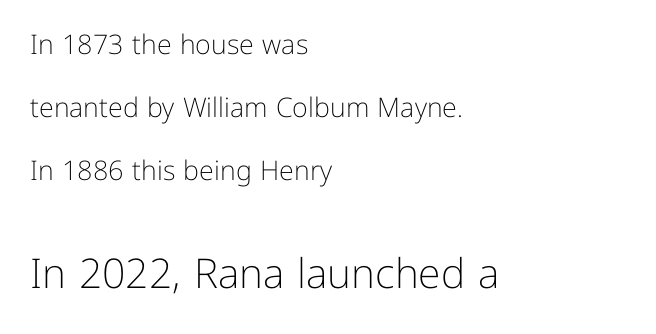
The image shows 41 px light sans-serif type, upright; set left-aligned, loose line spacing (2.33x), normal letter spacing, not underlined; the second (bottom) block is 1.52x larger; low stroke contrast and a medium x-height.
